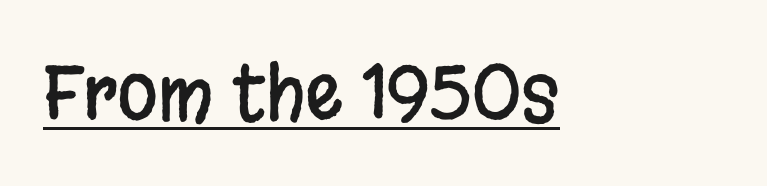
Q: Is the text italic (slanted)? A: No, it is upright.
Q: Is the typeface a serif or a sans-serif typeface? A: Sans-serif.
Q: Is the text underlined? A: Yes.
Q: Is the spacing between letters normal or unusually wide? A: Normal.
Q: Width (condensed, normal, or wide)? A: Condensed.
Q: Stroke contrast? A: Low.
Q: x-height? A: Large.
Q: Monospaced? A: No.
